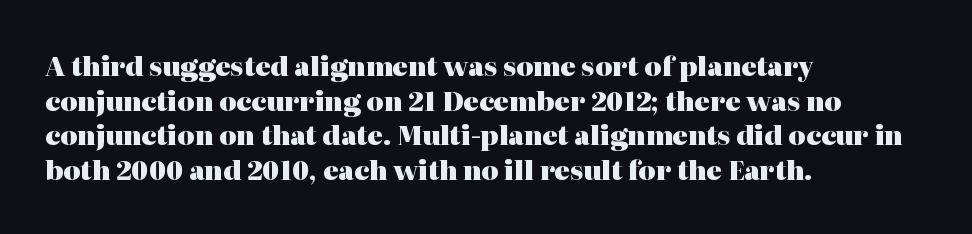
The image shows 26 px bold type, upright; set left-aligned, normal line spacing (1.33x), normal letter spacing, not underlined.
